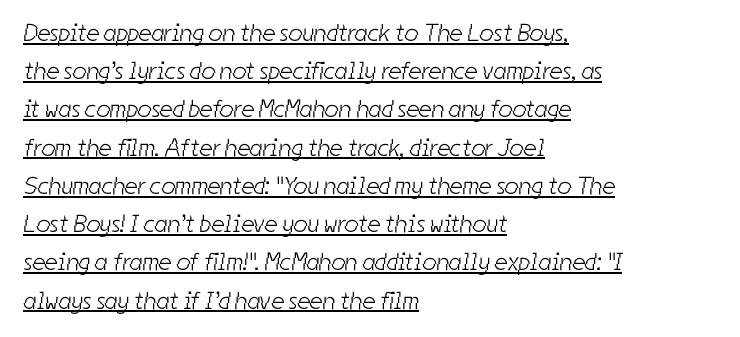
The image shows 25 px text type; set left-aligned, normal line spacing (1.53x), normal letter spacing, underlined.
